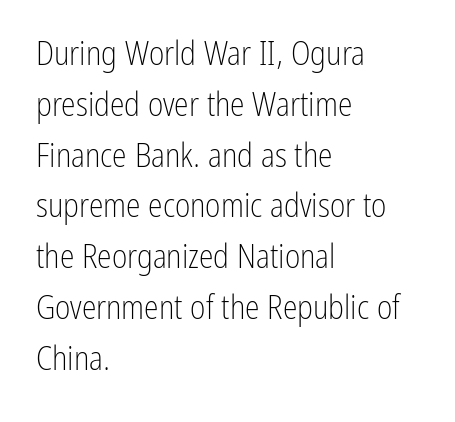
Q: Is the text bold? A: No.
Q: Is the text italic (slanted)? A: No, it is upright.
Q: Is the typeface a serif or a sans-serif typeface? A: Sans-serif.
Q: Is the text underlined? A: No.
Q: How is the paragraph aligned? A: Left-aligned.
Q: Is the spacing between letters normal or unusually wide? A: Normal.
Q: Is the spacing between lines tight, normal or loose? A: Normal.
Q: Width (condensed, normal, or wide)? A: Condensed.
Q: Stroke contrast? A: Low.
Q: x-height? A: Medium.
Q: Monospaced? A: No.
